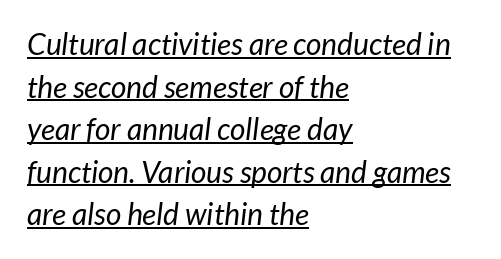
{"serif": "no", "bold": "no", "weight": "regular", "width": "normal", "stroke_contrast": "low", "x_height": "medium", "monospaced": "no", "underline": "yes", "align": "left", "line_spacing": "normal", "line_spacing_ratio": 1.42, "letter_spacing": "normal", "letter_spacing_em": 0.0, "glyph_px": 30}
